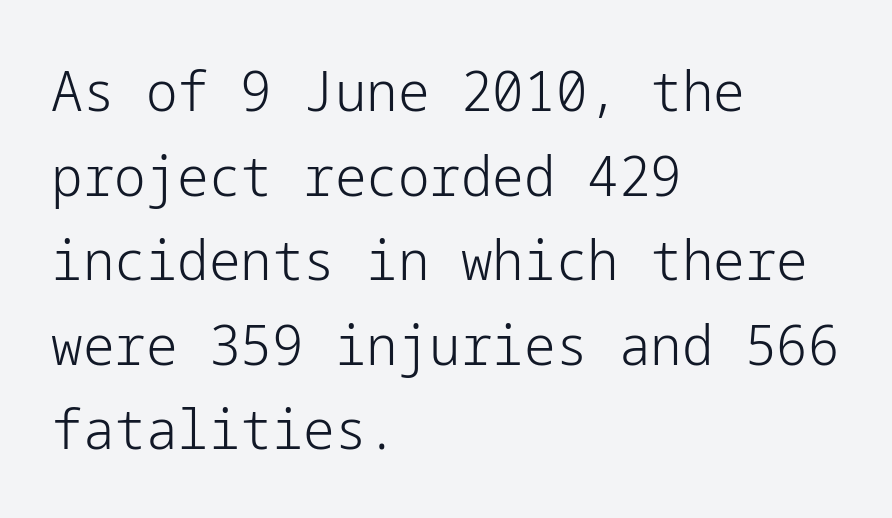
The horizontal fit of the characters is conventional and even. Stroke terminals: plain, sans-serif. Vertical spacing — default. Only glyphs here, with clear space below each row. Nothing heavy about these letters — not bold at all.
